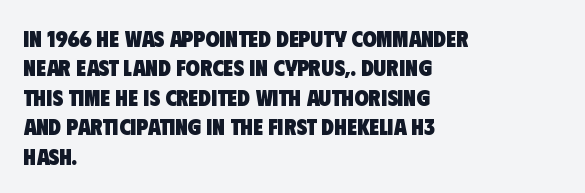
The image shows 23 px bold type; set left-aligned, normal line spacing (1.28x), normal letter spacing, not underlined.
